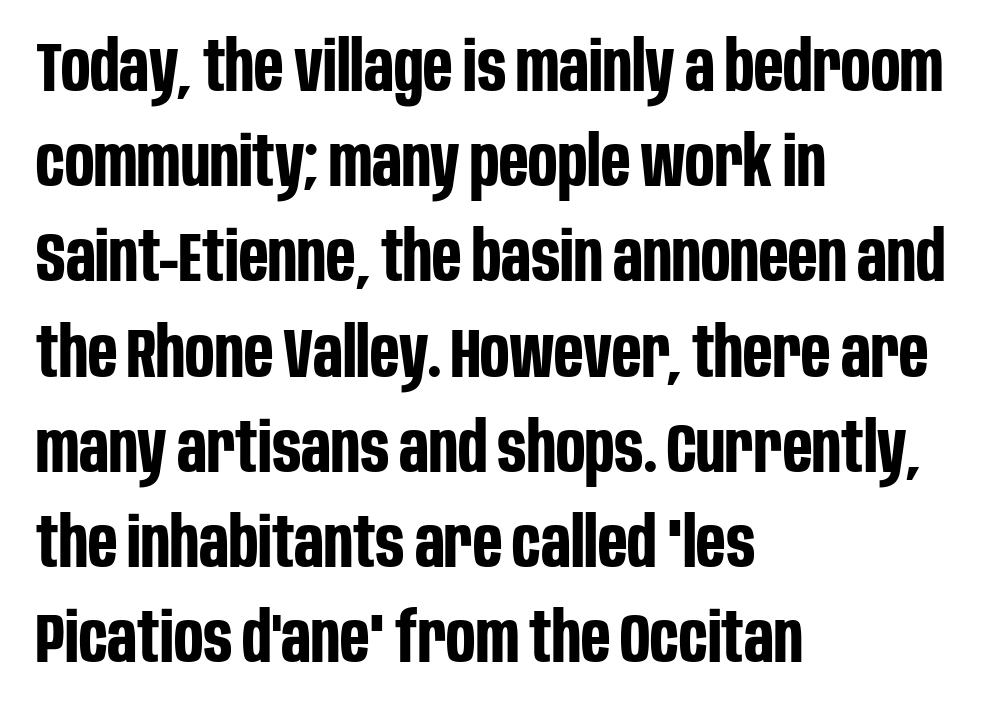
What's the leading like? Ordinary, nothing unusual. The zone under the glyphs is completely vacant. These lines are rendered in a variable-pitch font. Weight: bold.
